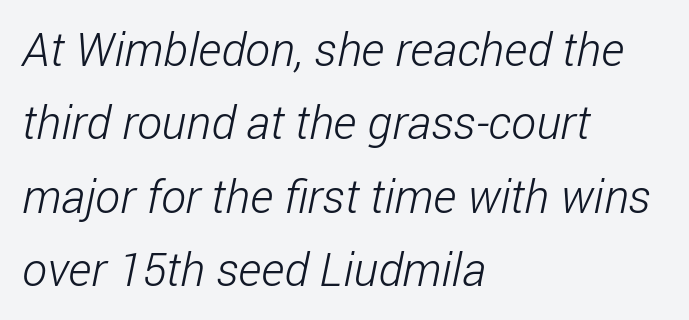
Q: Is the text bold? A: No.
Q: Is the typeface a serif or a sans-serif typeface? A: Sans-serif.
Q: Is the text underlined? A: No.
Q: How is the paragraph aligned? A: Left-aligned.
Q: Is the spacing between letters normal or unusually wide? A: Normal.
Q: Is the spacing between lines tight, normal or loose? A: Normal.
Q: Width (condensed, normal, or wide)? A: Condensed.
Q: Stroke contrast? A: Low.
Q: x-height? A: Medium.
Q: Monospaced? A: No.
